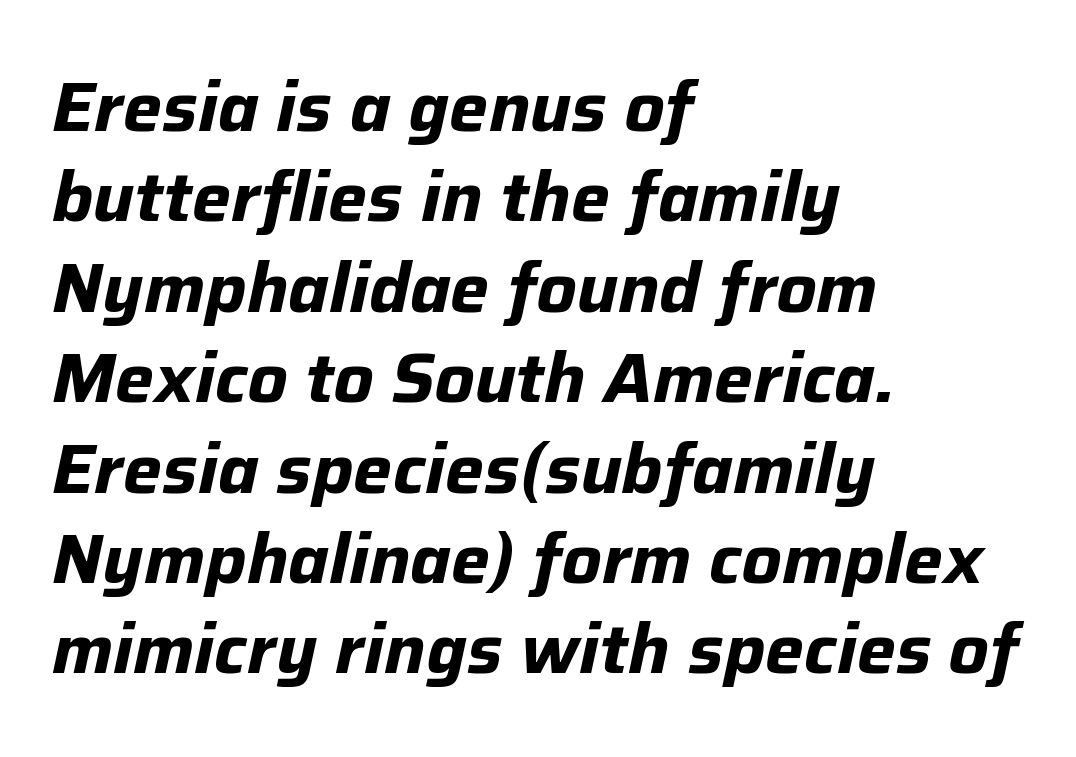
The image shows 69 px bold type, italic (leaning right); set left-aligned, normal line spacing (1.31x), normal letter spacing, not underlined; low stroke contrast and a medium x-height.
